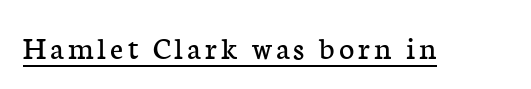
Q: Is the text bold? A: No.
Q: Is the text italic (slanted)? A: No, it is upright.
Q: Is the typeface a serif or a sans-serif typeface? A: Serif.
Q: Is the text underlined? A: Yes.
Q: Width (condensed, normal, or wide)? A: Normal.
Q: Stroke contrast? A: Low.
Q: x-height? A: Medium.
Q: Monospaced? A: No.
